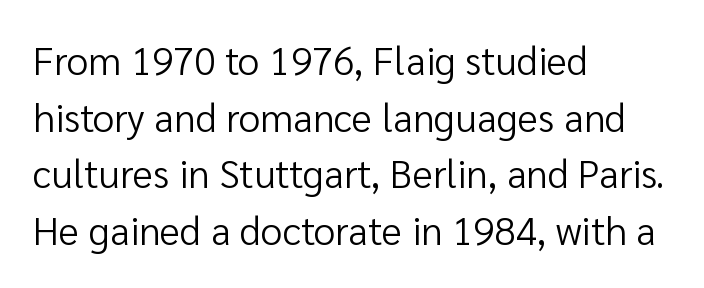
Q: Is the text bold? A: No.
Q: Is the text italic (slanted)? A: No, it is upright.
Q: Is the typeface a serif or a sans-serif typeface? A: Sans-serif.
Q: Is the text underlined? A: No.
Q: How is the paragraph aligned? A: Left-aligned.
Q: Is the spacing between letters normal or unusually wide? A: Normal.
Q: Is the spacing between lines tight, normal or loose? A: Normal.
Q: Width (condensed, normal, or wide)? A: Normal.
Q: Stroke contrast? A: Low.
Q: x-height? A: Medium.
Q: Monospaced? A: No.
